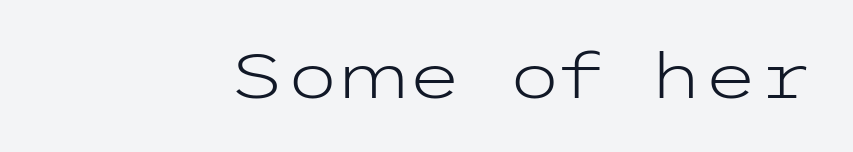
Q: Is the text bold? A: No.
Q: Is the text italic (slanted)? A: No, it is upright.
Q: Is the typeface a serif or a sans-serif typeface? A: Sans-serif.
Q: Is the text underlined? A: No.
Q: Is the spacing between letters normal or unusually wide? A: Normal.
Q: Width (condensed, normal, or wide)? A: Wide.
Q: Stroke contrast? A: Low.
Q: x-height? A: Medium.
